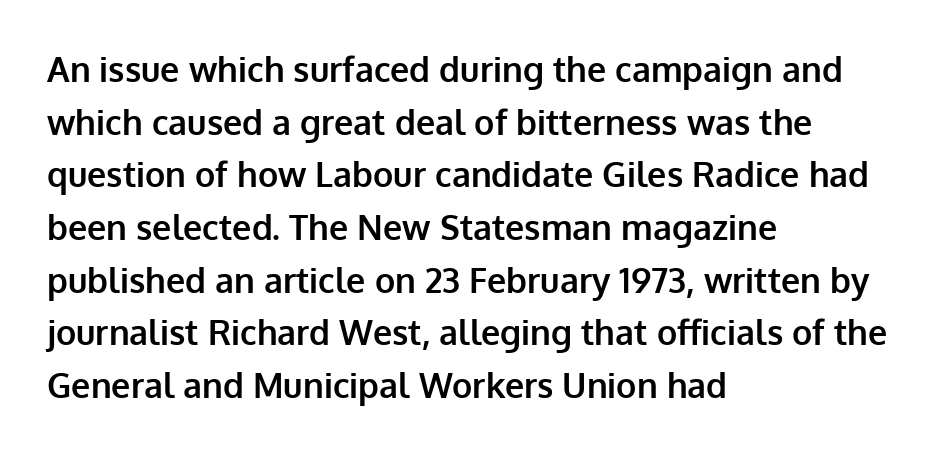
Vertical spacing — default. Inter-character spacing is left at the font's built-in metrics. Has an underline been added? It has not. Note the varied advance widths — an 'i' is clearly narrower than an 'm'. Does the weight exceed regular? Yes, all the way to bold. In terms of letterform style, serifs are entirely absent.
